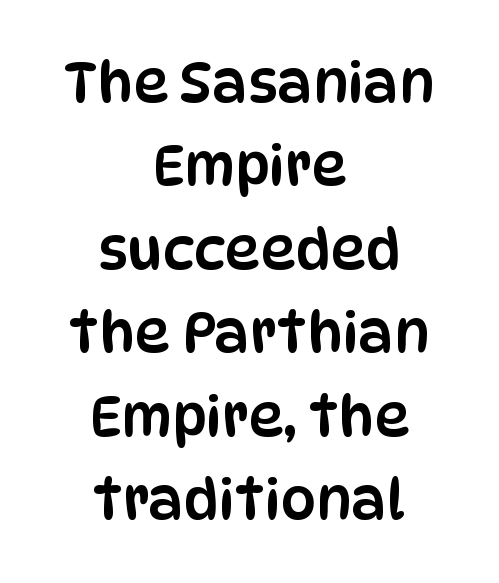
Observe the absence of serifs on each vertical stroke in this sample. Note the varied advance widths — an 'i' is clearly narrower than an 'm'. Successive baselines arrive at the customary interval. Tracking value appears to be zero — textbook default spacing.
